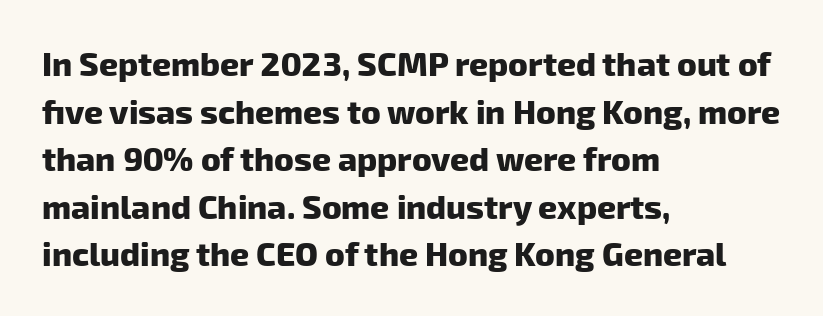
The passage is arranged the way most books set body copy — flush left. Do the characters align in a grid? No, the font is proportional. This sample uses a sans-serif face. The gap between lines stays unmarked. The typesetting leans heavy: a genuine bold. Vertically, the passage feels balanced, rows spaced as you'd expect.
